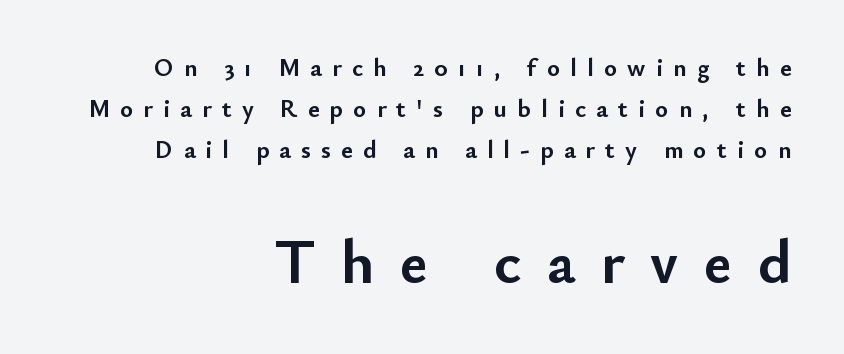
This is sans-serif lettering, the kind often seen on screens and signage. Honestly, there is no underline to notice here at all. Characters follow at a spacing far wider than the type designer built in. The designer left line spacing at the default.
